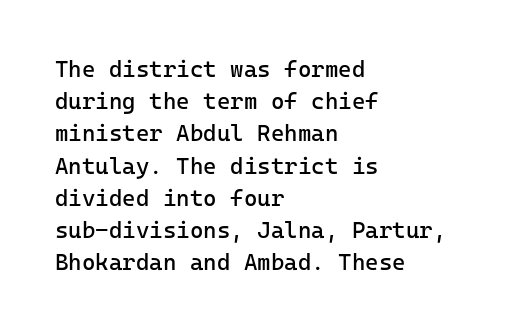
Q: Is the text bold? A: No.
Q: Is the text italic (slanted)? A: No, it is upright.
Q: Is the text underlined? A: No.
Q: How is the paragraph aligned? A: Left-aligned.
Q: Is the spacing between letters normal or unusually wide? A: Normal.
Q: Is the spacing between lines tight, normal or loose? A: Normal.
